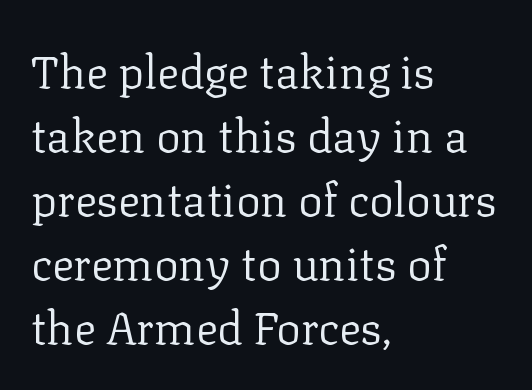
{"serif": "yes", "italic": "no", "bold": "no", "weight": "regular", "width": "normal", "stroke_contrast": "low", "x_height": "medium", "monospaced": "no", "underline": "no", "align": "left", "line_spacing": "normal", "line_spacing_ratio": 1.39, "letter_spacing": "normal", "letter_spacing_em": 0.0, "glyph_px": 46}
